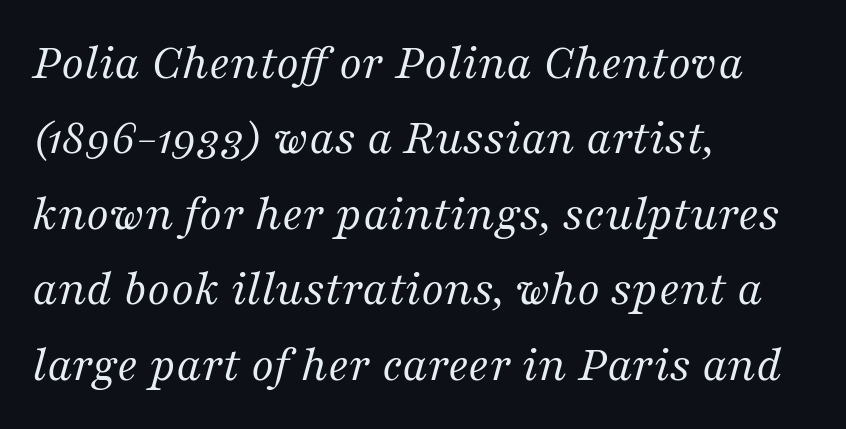
The image shows 51 px regular-weight serif type, italic (leaning right); set left-aligned, normal line spacing (1.48x), normal letter spacing, not underlined; medium stroke contrast and a medium x-height.
